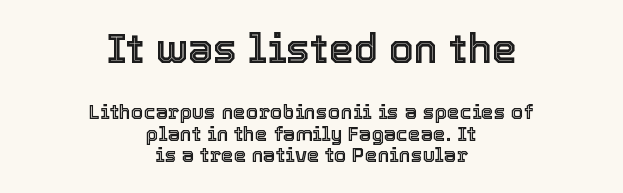
The image shows 40 px text type, upright; set centered, tight line spacing (1.06x), normal letter spacing, not underlined; the first (top) block is 2.0x larger; a medium x-height.
